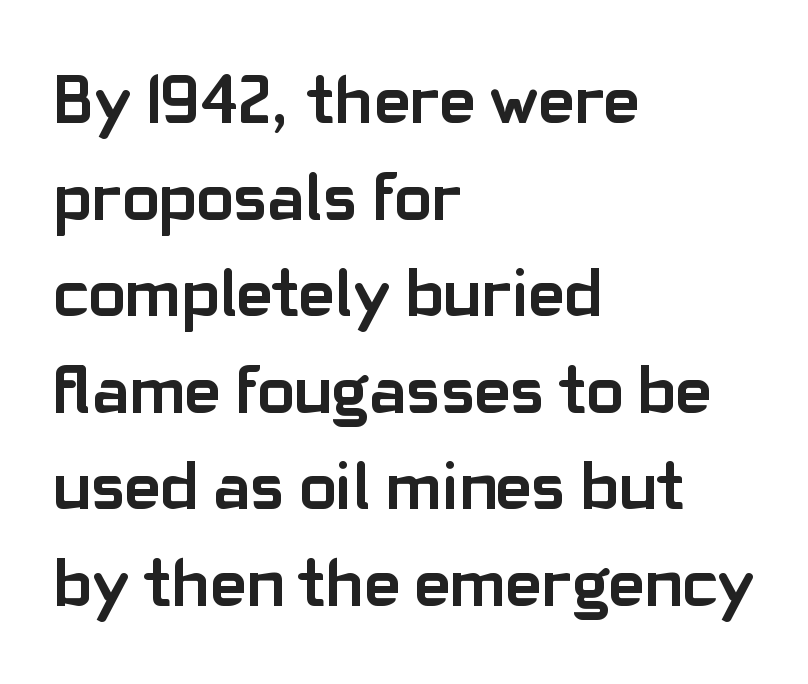
Check where the strokes stop: nothing finishes them off — pure sans. Decoration check: the copy has no underline. Do the letters lean? They stand straight. This sample uses plain, unmodified letter spacing. Do the characters align in a grid? No, the font is proportional.
